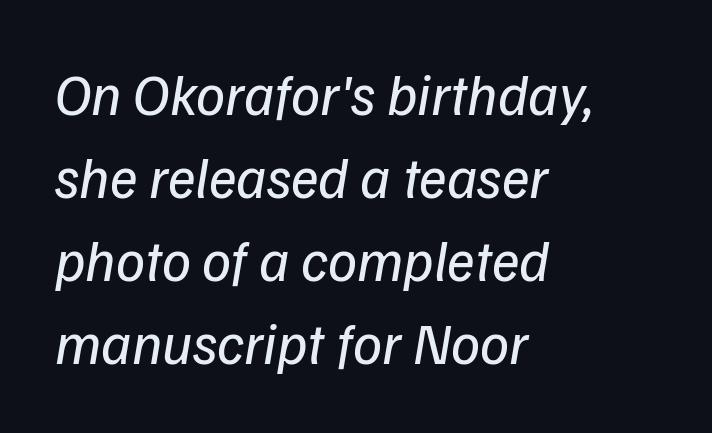
Note the varied advance widths — an 'i' is clearly narrower than an 'm'. Layout note: lines flush left. The gap between lines stays unmarked. How are the letters spaced? Ordinarily, with no added tracking.
